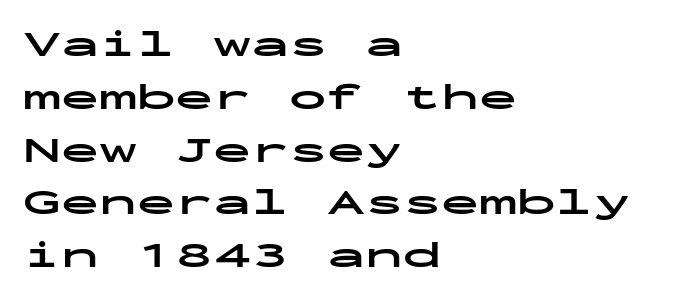
Q: Is the text bold? A: Yes.
Q: Is the text italic (slanted)? A: No, it is upright.
Q: Is the typeface a serif or a sans-serif typeface? A: Sans-serif.
Q: Is the text underlined? A: No.
Q: How is the paragraph aligned? A: Left-aligned.
Q: Is the spacing between letters normal or unusually wide? A: Normal.
Q: Is the spacing between lines tight, normal or loose? A: Normal.
Q: Width (condensed, normal, or wide)? A: Wide.
Q: Stroke contrast? A: Low.
Q: x-height? A: Medium.
Q: Monospaced? A: Yes.
